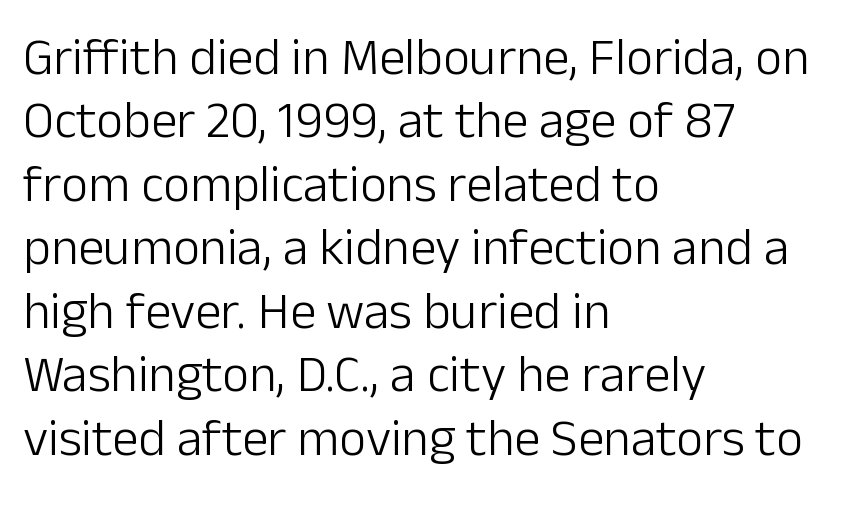
The image shows 52 px light sans-serif type, upright; set left-aligned, line spacing 1.22x, normal letter spacing, not underlined; low stroke contrast and a medium x-height.
